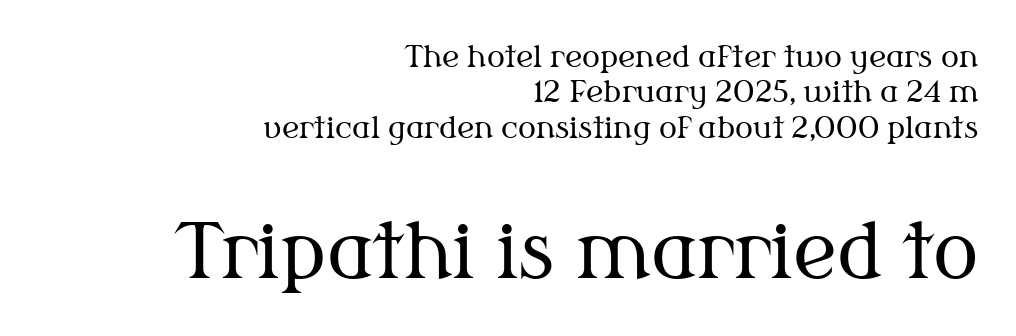
The image shows 76 px regular-weight serif type, upright; set right-aligned, line spacing 1.18x, normal letter spacing, not underlined; the second (bottom) block is 2.53x larger; medium stroke contrast and a medium x-height.
